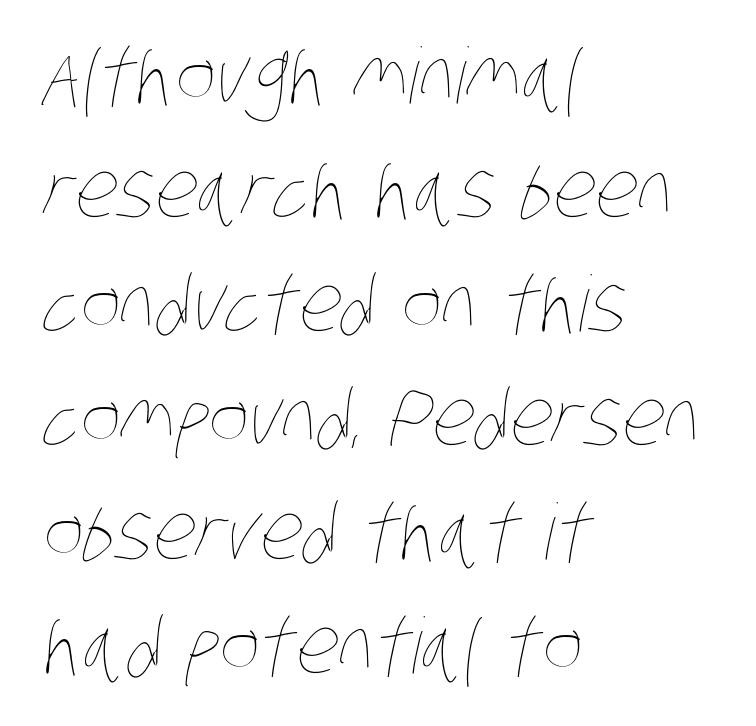
Q: Is the text bold? A: No.
Q: Is the text underlined? A: No.
Q: How is the paragraph aligned? A: Left-aligned.
Q: Is the spacing between letters normal or unusually wide? A: Normal.
Q: Is the spacing between lines tight, normal or loose? A: Normal.
Q: Width (condensed, normal, or wide)? A: Condensed.
Q: Stroke contrast? A: Low.
Q: x-height? A: Large.
Q: Monospaced? A: No.
